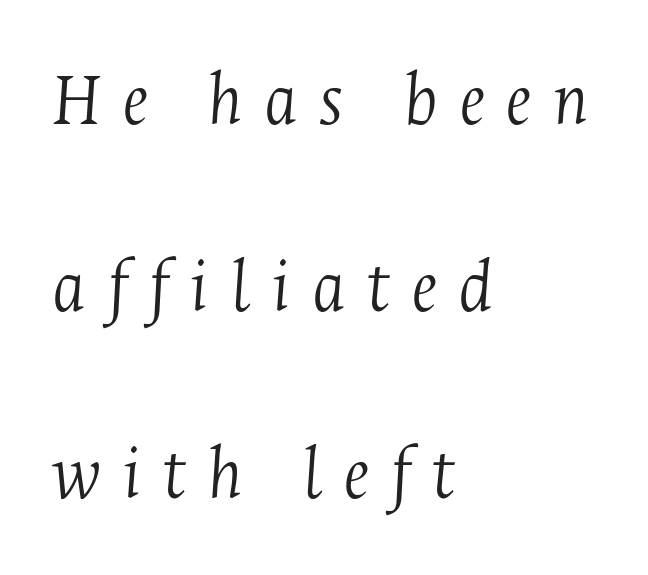
The image shows 79 px light, condensed serif type, italic (leaning right); set left-aligned, loose line spacing (2.37x), unusually wide letter spacing (+0.26 em), not underlined; medium stroke contrast and a medium x-height.
